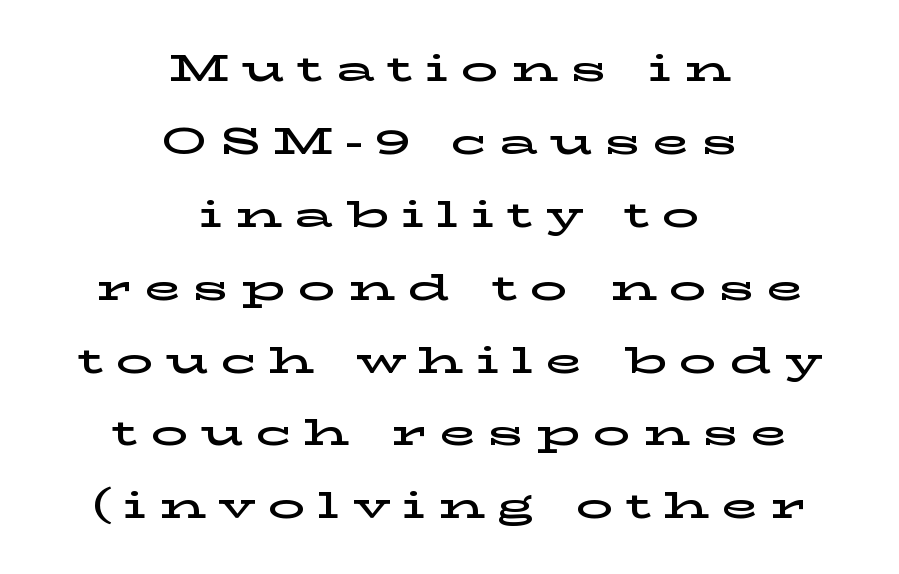
{"serif": "yes", "italic": "no", "width": "wide", "stroke_contrast": "low", "x_height": "medium", "monospaced": "no", "underline": "no", "align": "center", "line_spacing": "loose", "line_spacing_ratio": 1.97, "letter_spacing": "wide", "letter_spacing_em": 0.34, "glyph_px": 37}
